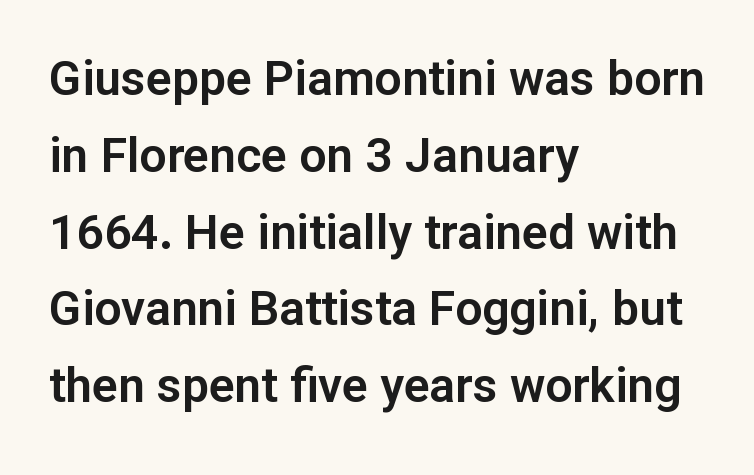
The typography opts for an upright posture over an oblique one. Tracking value appears to be zero — textbook default spacing. Whoever set this chose a conventional vertical rhythm. Each line starts at the same left margin while the right side varies. Clear beneath every line of the passage. These lines are composed in type without serifs.
